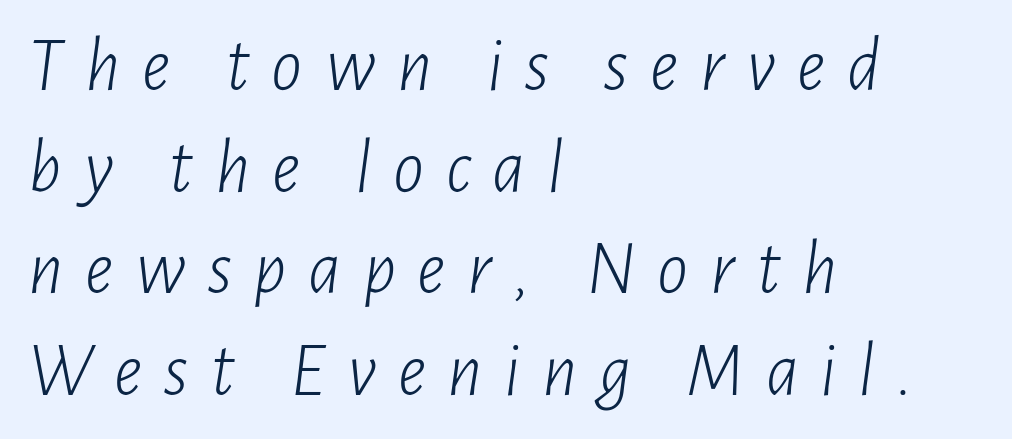
Q: Is the text bold? A: No.
Q: Is the text italic (slanted)? A: Yes, it leans right by about 7 degrees.
Q: Is the text underlined? A: No.
Q: How is the paragraph aligned? A: Left-aligned.
Q: Is the spacing between letters normal or unusually wide? A: Unusually wide.
Q: Is the spacing between lines tight, normal or loose? A: Normal.
Q: Width (condensed, normal, or wide)? A: Condensed.
Q: Stroke contrast? A: Low.
Q: x-height? A: Medium.
Q: Monospaced? A: No.
